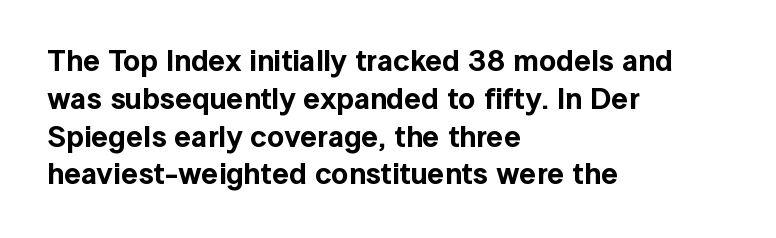
Typeset ragged right — the left edge is the straight one. This rendering employs a face without finishing strokes, i.e., a sans-serif. The type is set solid horizontally, with unmodified tracking. Regarding leading, the lines here are spaced in the standard way.
